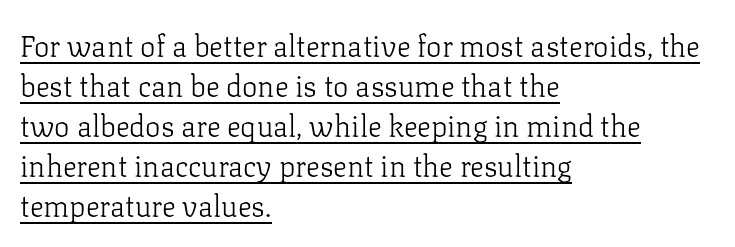
Characters remain perfectly vertical along every line. Emphasis is given by a line drawn under the lettering. The lines in this sample share a left origin and differ only in where they stop. Each letter's strokes conclude with small projecting serifs.
